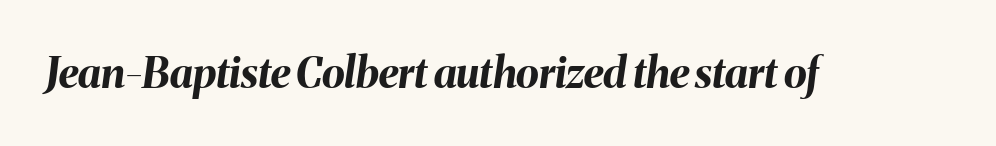
Q: Is the text bold? A: Yes.
Q: Is the text italic (slanted)? A: Yes, it leans right by about 8 degrees.
Q: Is the text underlined? A: No.
Q: Is the spacing between letters normal or unusually wide? A: Normal.
Q: Width (condensed, normal, or wide)? A: Normal.
Q: Stroke contrast? A: Medium.
Q: x-height? A: Medium.
Q: Monospaced? A: No.
